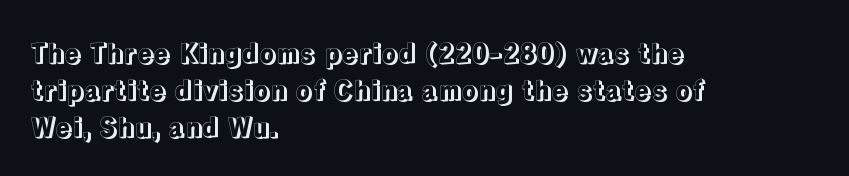
Q: Is the text italic (slanted)? A: No, it is upright.
Q: Is the text underlined? A: No.
Q: How is the paragraph aligned? A: Left-aligned.
Q: Is the spacing between letters normal or unusually wide? A: Normal.
Q: Is the spacing between lines tight, normal or loose? A: Normal.
